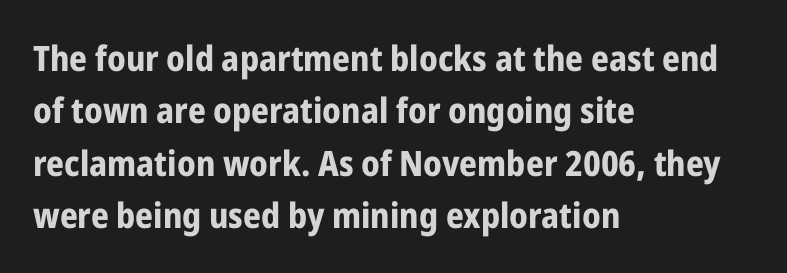
{"serif": "no", "italic": "no", "bold": "yes", "weight": "bold", "width": "condensed", "stroke_contrast": "low", "x_height": "medium", "monospaced": "no", "underline": "no", "align": "left", "line_spacing": "normal", "line_spacing_ratio": 1.5, "letter_spacing": "normal", "letter_spacing_em": 0.0, "glyph_px": 35}
